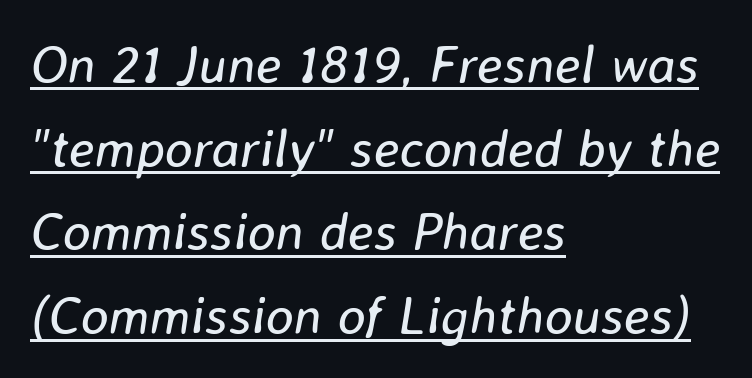
This rendering features underlined lettering. The text block is weighted toward the left margin, trailing off unevenly rightward. The tracking reads as untouched default to a designer's eye. Varying glyph widths throughout — classic text-font behaviour.
